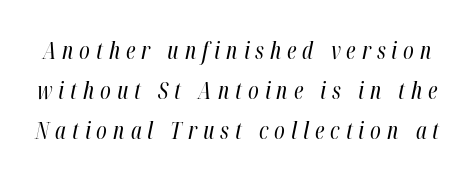
{"italic": "yes", "lean": "right", "slant_degrees": 12, "bold": "no", "underline": "no", "line_spacing_ratio": 1.73, "letter_spacing": "wide", "letter_spacing_em": 0.26, "glyph_px": 23}
